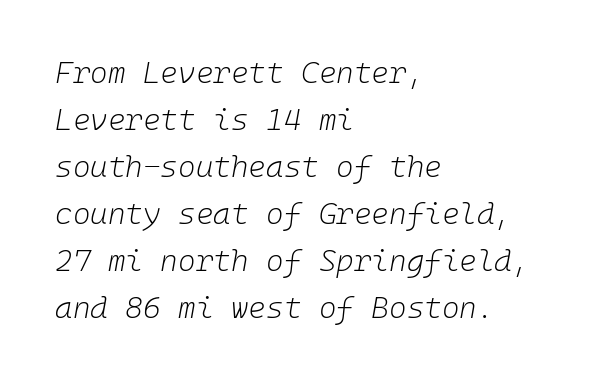
The text carries the slant typical of an italic or oblique font. Horizontally, the lines are justified to the leading edge only. The rows are spaced the way most documents space them. A bare baseline throughout the passage. The letters sit at their default tracking, neither squeezed nor spread. Weight: in the light-to-regular range.
